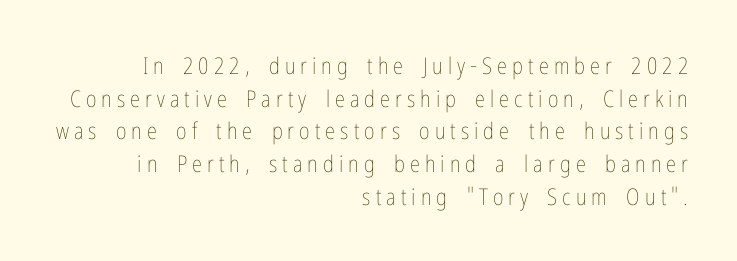
{"italic": "no", "bold": "no", "underline": "no", "align": "right", "line_spacing": "normal", "line_spacing_ratio": 1.42, "letter_spacing": "wide", "letter_spacing_em": 0.22, "glyph_px": 23}
